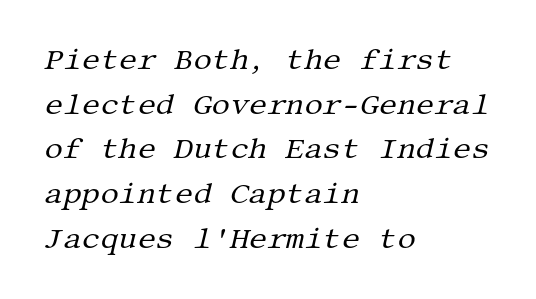
The image shows 29 px regular-weight serif type, italic (leaning right); set left-aligned, normal line spacing (1.54x), normal letter spacing, not underlined; medium stroke contrast and a large x-height.
